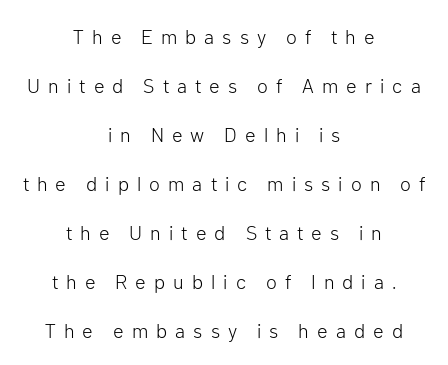
The image shows 20 px text type, upright; set centered, loose line spacing (2.45x), unusually wide letter spacing (+0.4 em), not underlined.
